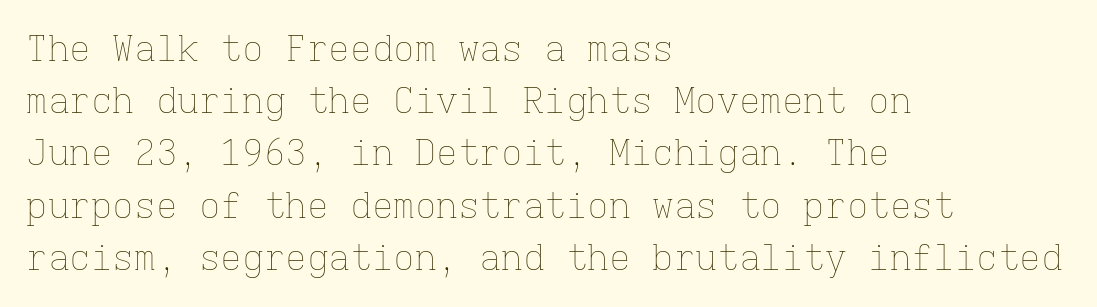
{"italic": "no", "bold": "no", "weight": "thin", "width": "normal", "stroke_contrast": "low", "x_height": "medium", "monospaced": "yes", "underline": "no", "align": "left", "line_spacing": "normal", "line_spacing_ratio": 1.45, "letter_spacing": "normal", "letter_spacing_em": 0.0, "glyph_px": 36}
